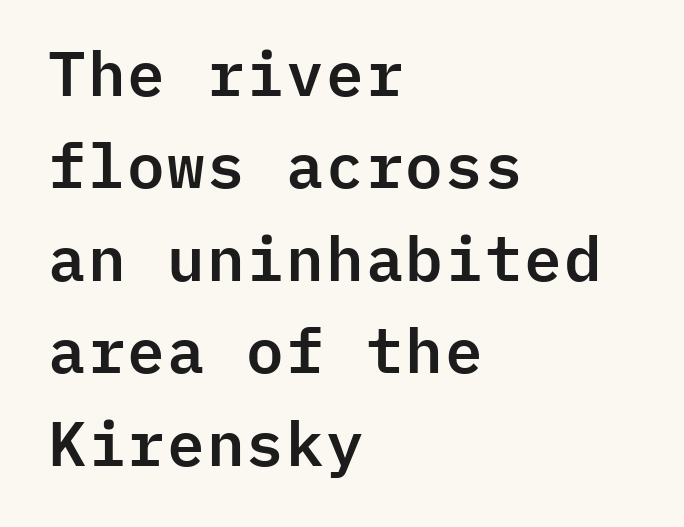
Q: Is the text italic (slanted)? A: No, it is upright.
Q: Is the typeface a serif or a sans-serif typeface? A: Sans-serif.
Q: Is the text underlined? A: No.
Q: How is the paragraph aligned? A: Left-aligned.
Q: Is the spacing between letters normal or unusually wide? A: Normal.
Q: Is the spacing between lines tight, normal or loose? A: Normal.
Q: Width (condensed, normal, or wide)? A: Normal.
Q: Stroke contrast? A: Low.
Q: x-height? A: Medium.
Q: Monospaced? A: Yes.
